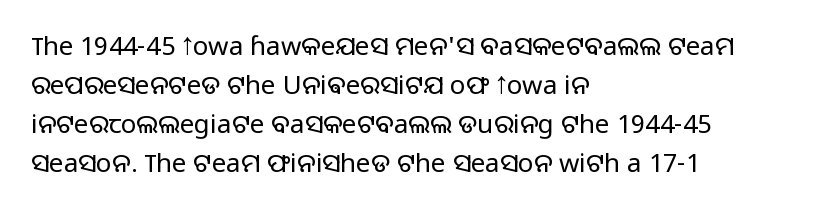
The image shows 26 px text type, upright; set left-aligned, normal line spacing (1.5x), normal letter spacing, not underlined.
